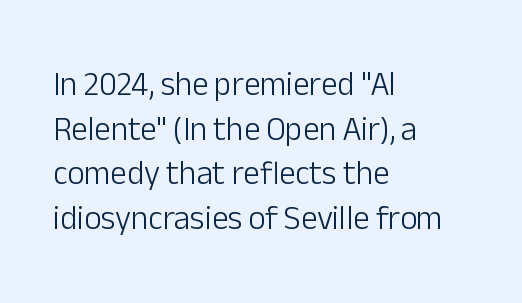
{"serif": "no", "italic": "no", "bold": "no", "weight": "light", "width": "normal", "stroke_contrast": "low", "x_height": "medium", "monospaced": "no", "underline": "no", "align": "left", "line_spacing": "normal", "line_spacing_ratio": 1.35, "letter_spacing": "normal", "letter_spacing_em": 0.0, "glyph_px": 33}
